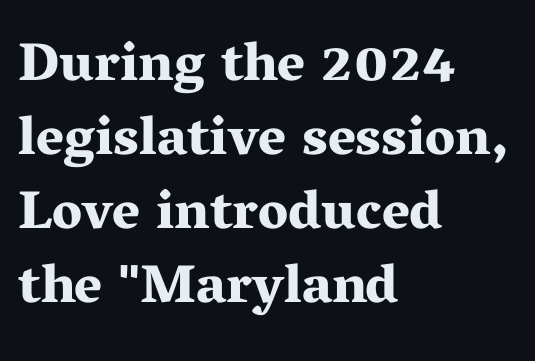
Q: Is the text bold? A: Yes.
Q: Is the text italic (slanted)? A: No, it is upright.
Q: Is the typeface a serif or a sans-serif typeface? A: Serif.
Q: Is the text underlined? A: No.
Q: How is the paragraph aligned? A: Left-aligned.
Q: Is the spacing between letters normal or unusually wide? A: Normal.
Q: Is the spacing between lines tight, normal or loose? A: Normal.
Q: Width (condensed, normal, or wide)? A: Wide.
Q: Stroke contrast? A: Medium.
Q: x-height? A: Medium.
Q: Monospaced? A: No.
